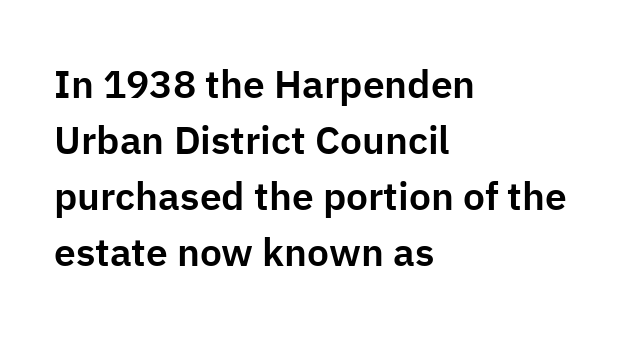
{"serif": "no", "italic": "no", "width": "normal", "stroke_contrast": "low", "x_height": "medium", "monospaced": "no", "underline": "no", "align": "left", "line_spacing": "normal", "line_spacing_ratio": 1.44, "letter_spacing": "normal", "letter_spacing_em": 0.0, "glyph_px": 39}
